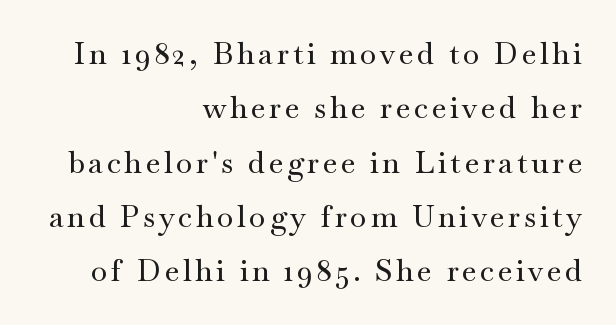
This rendering uses right alignment, leaving the left contour irregular. The glyphs are unaccompanied by any horizontal stroke below them. You can tell it's not italic because the verticals are truly vertical. Spacing verdict: proportional, widths tailored to each character. Is this a sans? No — the strokes have serifs.
